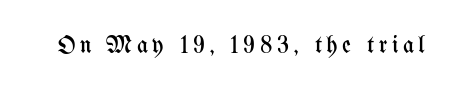
{"italic": "no", "bold": "no", "underline": "no", "glyph_px": 24}
